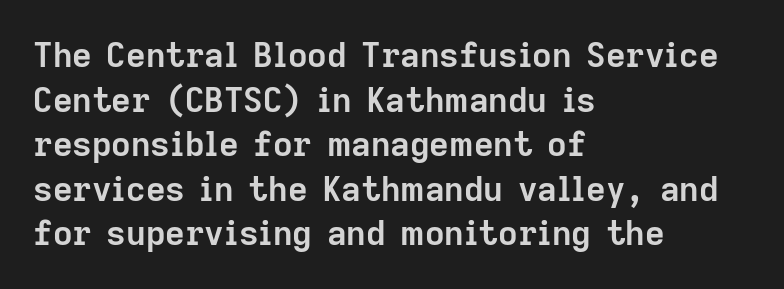
{"serif": "no", "italic": "no", "bold": "yes", "weight": "semibold", "width": "normal", "stroke_contrast": "low", "x_height": "medium", "monospaced": "no", "underline": "no", "align": "left", "line_spacing": "normal", "line_spacing_ratio": 1.31, "letter_spacing": "normal", "letter_spacing_em": 0.0, "glyph_px": 34}
